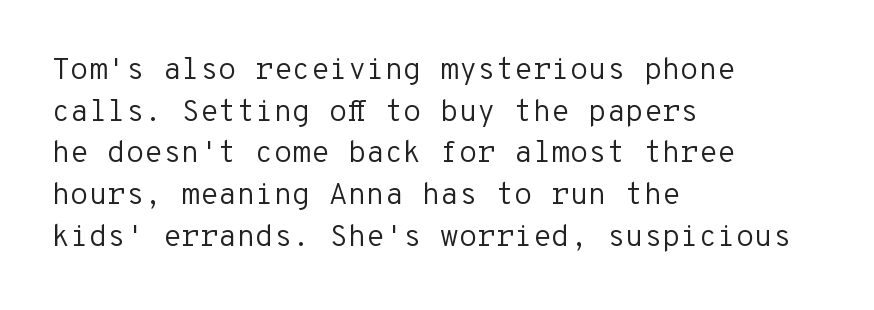
These lines are rendered in a fixed-pitch font. Stroke thickness stays within the range of a standard reading face or lighter. The foot of each line stays bare and open. This rendering employs a face without finishing strokes, i.e., a sans-serif. Does the copy run flush right? No — it runs flush left. The font's upright variant was chosen for this text.
